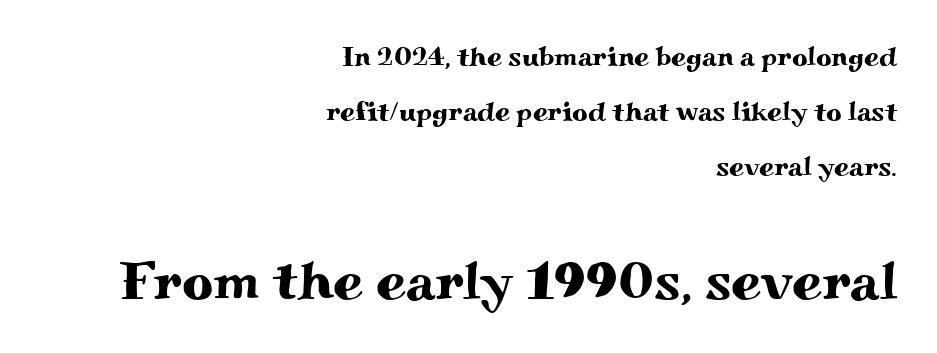
{"serif": "yes", "italic": "no", "width": "wide", "stroke_contrast": "medium", "x_height": "small", "monospaced": "no", "underline": "no", "align": "right", "line_spacing": "loose", "line_spacing_ratio": 2.03, "letter_spacing": "normal", "letter_spacing_em": 0.0, "larger_block": "second", "size_ratio": 2.0, "glyph_px": 54}
